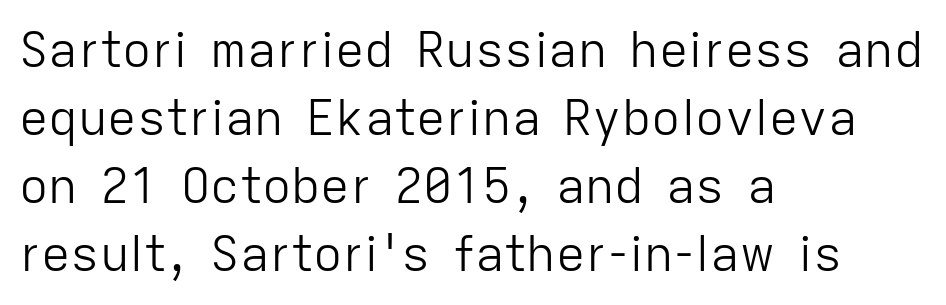
{"serif": "no", "italic": "no", "bold": "no", "weight": "light", "width": "normal", "stroke_contrast": "low", "x_height": "medium", "monospaced": "no", "underline": "no", "align": "left", "line_spacing": "normal", "line_spacing_ratio": 1.39, "letter_spacing": "normal", "letter_spacing_em": 0.0, "glyph_px": 49}
